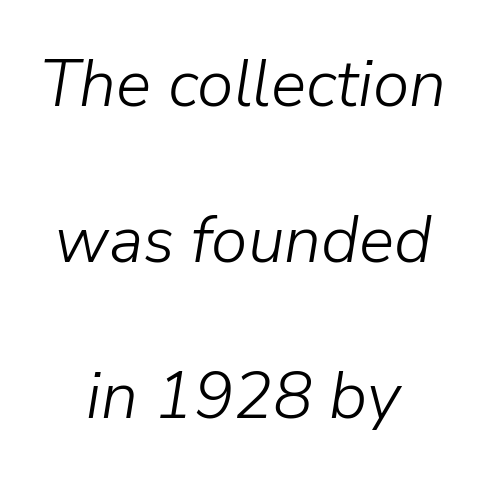
{"italic": "yes", "lean": "right", "slant_degrees": 9, "bold": "no", "weight": "light", "width": "normal", "stroke_contrast": "low", "x_height": "medium", "monospaced": "no", "underline": "no", "align": "center", "line_spacing": "loose", "line_spacing_ratio": 2.36, "letter_spacing": "normal", "letter_spacing_em": 0.0, "glyph_px": 66}
